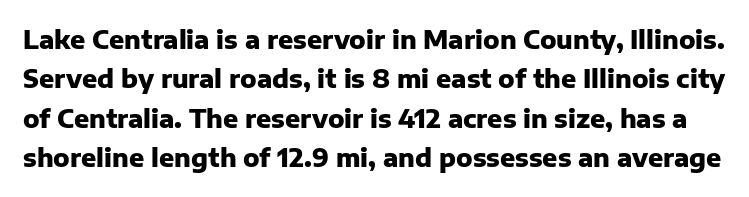
Q: Is the text bold? A: Yes.
Q: Is the text italic (slanted)? A: No, it is upright.
Q: Is the text underlined? A: No.
Q: Is the spacing between letters normal or unusually wide? A: Normal.
Q: Is the spacing between lines tight, normal or loose? A: Normal.
